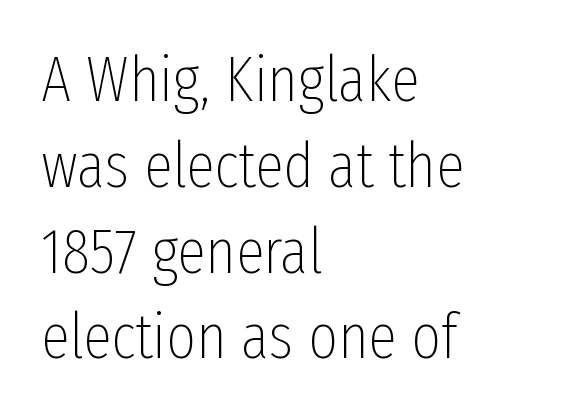
{"serif": "no", "italic": "no", "bold": "no", "weight": "thin", "width": "condensed", "stroke_contrast": "low", "x_height": "medium", "monospaced": "no", "underline": "no", "align": "left", "line_spacing": "normal", "line_spacing_ratio": 1.34, "letter_spacing": "normal", "letter_spacing_em": 0.0, "glyph_px": 64}
